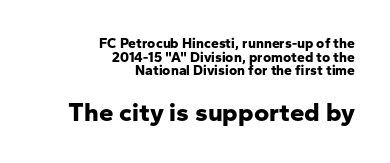
{"italic": "no", "bold": "yes", "underline": "no", "align": "right", "line_spacing": "tight", "line_spacing_ratio": 0.97, "letter_spacing": "normal", "letter_spacing_em": 0.0, "larger_block": "second", "size_ratio": 1.86, "glyph_px": 26}
